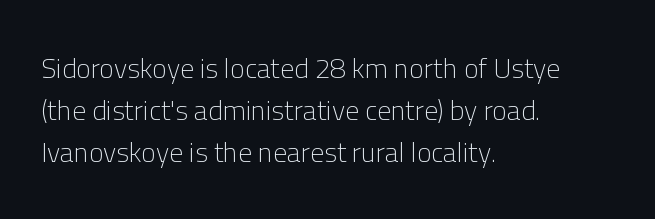
What's the leading like? Ordinary, nothing unusual. Heft: none added — not bold. The zone under the glyphs is completely vacant. Characters remain perfectly vertical along every line. This is sans-serif lettering, the kind often seen on screens and signage. The rendering uses natural spacing where letterforms have individual widths.
